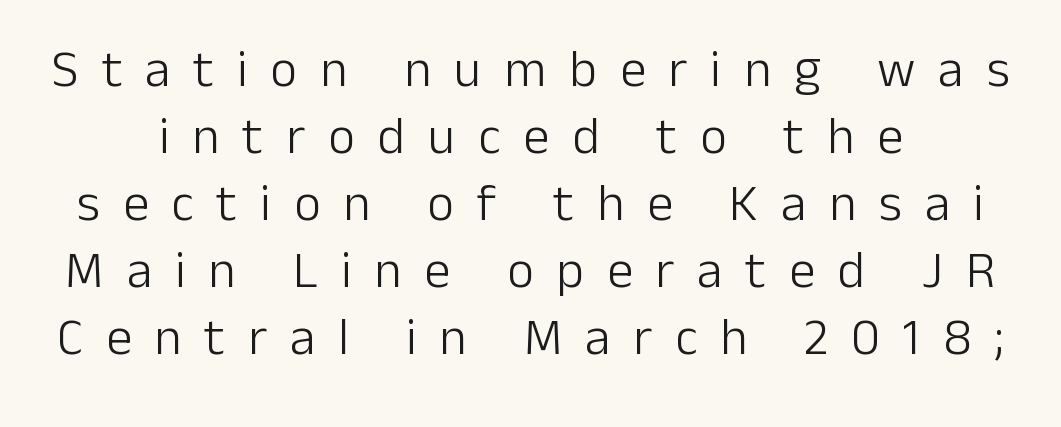
The image shows 52 px light sans-serif type, upright; set normal line spacing (1.29x), unusually wide letter spacing (+0.44 em), not underlined; low stroke contrast and a medium x-height.
